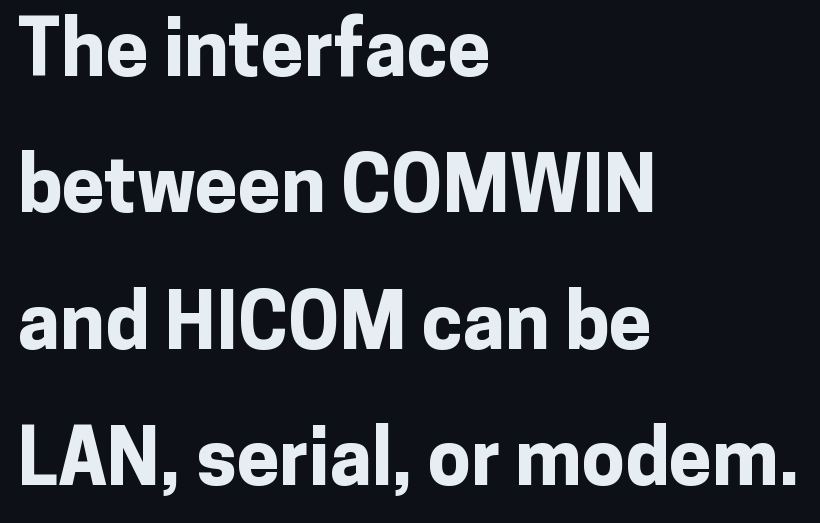
{"serif": "no", "italic": "no", "bold": "yes", "weight": "bold", "width": "normal", "stroke_contrast": "low", "x_height": "medium", "monospaced": "no", "underline": "no", "align": "left", "line_spacing_ratio": 1.77, "letter_spacing": "normal", "letter_spacing_em": 0.0, "glyph_px": 77}
